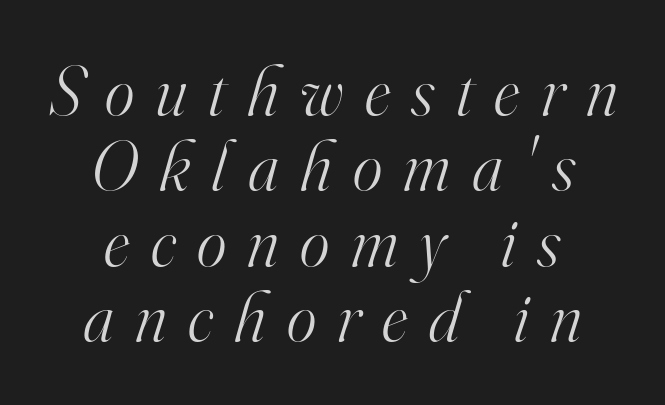
Q: Is the text bold? A: No.
Q: Is the text italic (slanted)? A: Yes, it leans right by about 16 degrees.
Q: Is the typeface a serif or a sans-serif typeface? A: Serif.
Q: Is the text underlined? A: No.
Q: How is the paragraph aligned? A: Centered.
Q: Is the spacing between letters normal or unusually wide? A: Unusually wide.
Q: Is the spacing between lines tight, normal or loose? A: Tight.
Q: Width (condensed, normal, or wide)? A: Normal.
Q: Stroke contrast? A: High.
Q: x-height? A: Small.
Q: Monospaced? A: No.
